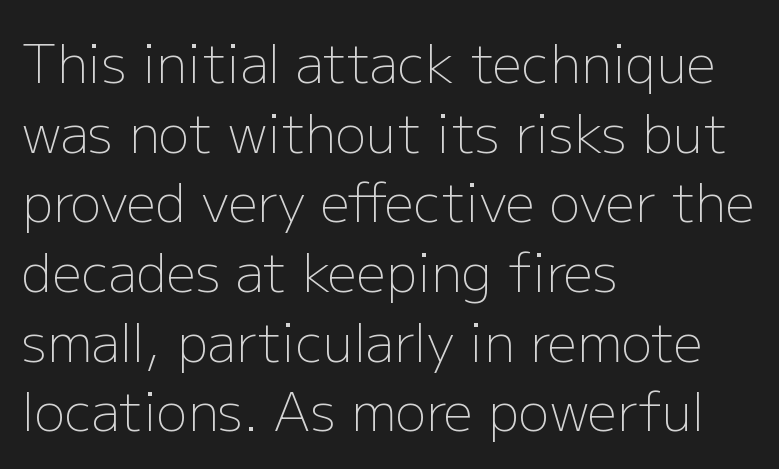
{"serif": "no", "italic": "no", "bold": "no", "weight": "light", "width": "normal", "stroke_contrast": "low", "x_height": "medium", "monospaced": "no", "underline": "no", "align": "left", "line_spacing": "normal", "line_spacing_ratio": 1.34, "letter_spacing": "normal", "letter_spacing_em": 0.0, "glyph_px": 52}
